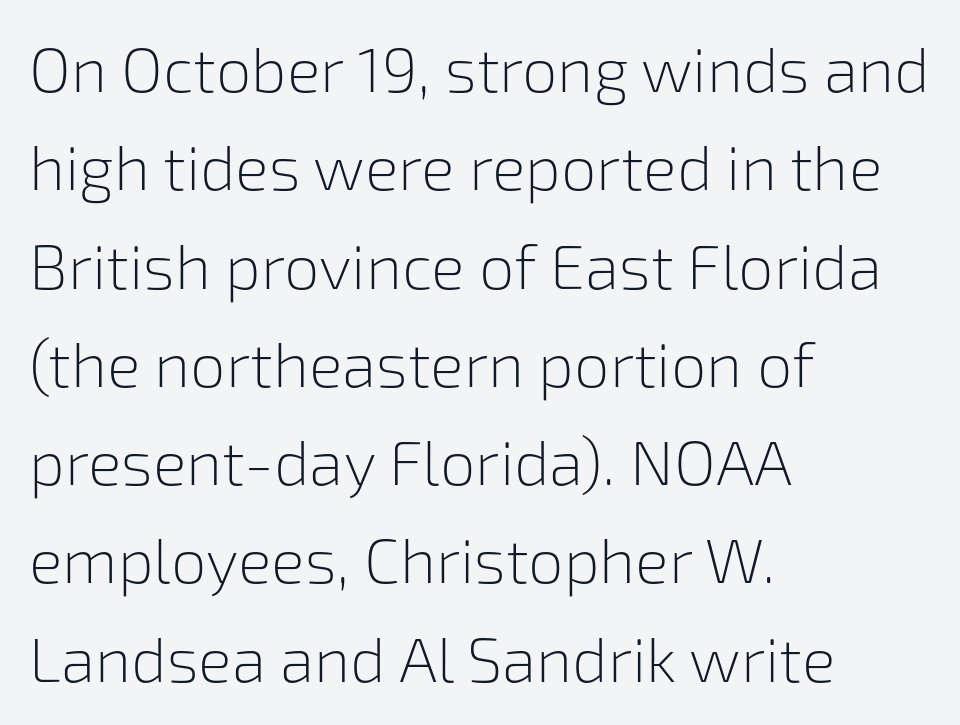
The image shows 63 px light sans-serif type, upright; set left-aligned, normal line spacing (1.56x), normal letter spacing, not underlined; low stroke contrast and a medium x-height.
